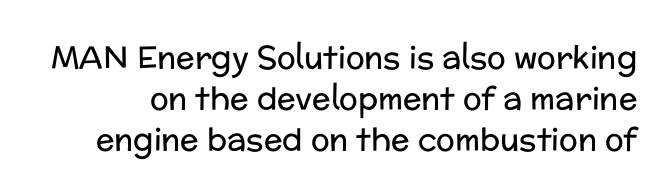
Notice how the stems are strictly vertical — no italics here. Here the designer chose a conventional face with non-uniform glyph widths. Stems here are at most as thick as an everyday book face. Does extra space separate the letters? No, they use regular spacing. Are there feet on the stems? There aren't — it's a sans.
